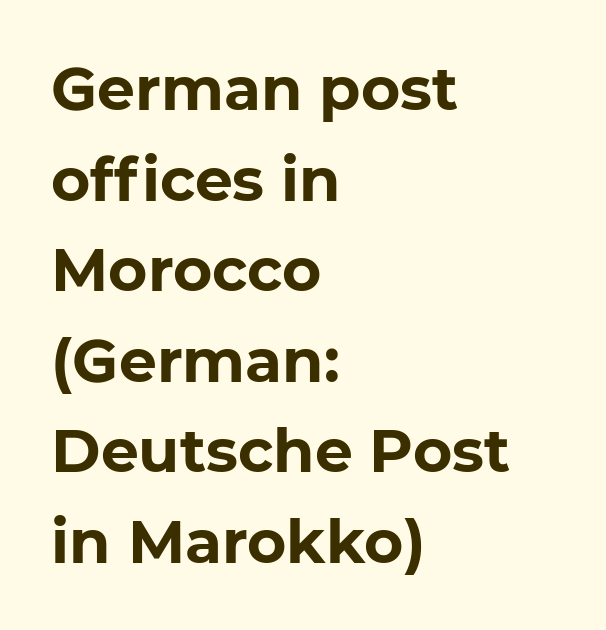
The image shows 60 px bold sans-serif type; set left-aligned, normal line spacing (1.51x), normal letter spacing, not underlined; low stroke contrast and a medium x-height.
